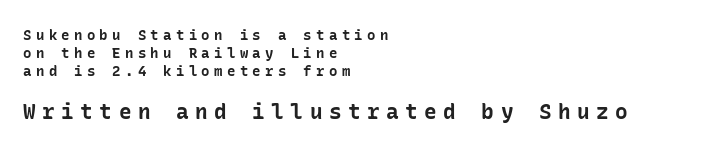
Heft: maximum for text — a bold. Does the copy run flush right? No — it runs flush left. Substantial extra tracking has been applied to these lines. If you squint, the bottom block still reads clearly — it's the larger of the two.
